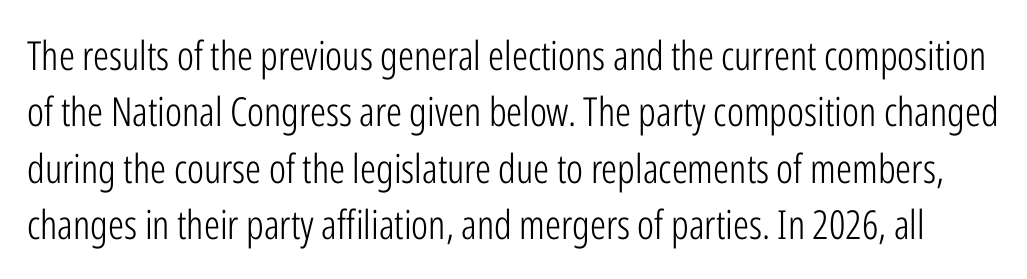
Normally led — the rows are evenly, conventionally spaced. The face used here is proportionally spaced, like ordinary book or web type. Weight: in the light-to-regular range. This sample uses plain, unmodified letter spacing. The lettering stays uniformly vertical, giving the passage a roman look. Classification — sans serif.
